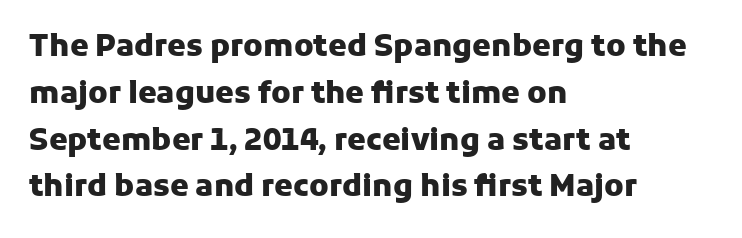
Q: Is the text bold? A: Yes.
Q: Is the text italic (slanted)? A: No, it is upright.
Q: Is the typeface a serif or a sans-serif typeface? A: Sans-serif.
Q: Is the text underlined? A: No.
Q: How is the paragraph aligned? A: Left-aligned.
Q: Is the spacing between letters normal or unusually wide? A: Normal.
Q: Is the spacing between lines tight, normal or loose? A: Normal.
Q: Width (condensed, normal, or wide)? A: Normal.
Q: Stroke contrast? A: Low.
Q: x-height? A: Medium.
Q: Monospaced? A: No.
